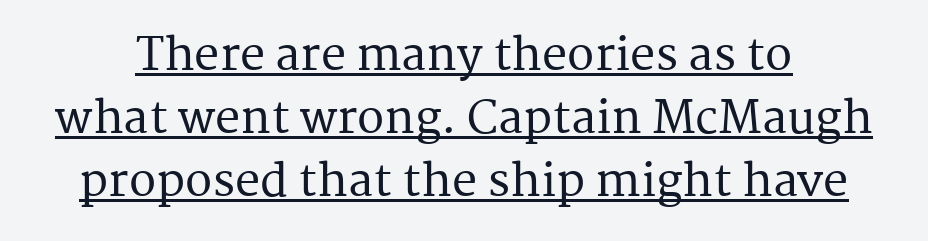
Q: Is the text italic (slanted)? A: No, it is upright.
Q: Is the typeface a serif or a sans-serif typeface? A: Serif.
Q: Is the text underlined? A: Yes.
Q: Is the spacing between letters normal or unusually wide? A: Normal.
Q: Is the spacing between lines tight, normal or loose? A: Normal.
Q: Width (condensed, normal, or wide)? A: Normal.
Q: Stroke contrast? A: Medium.
Q: x-height? A: Medium.
Q: Monospaced? A: No.
